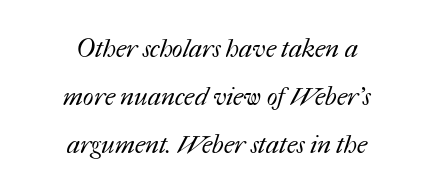
The space directly below the letters is spotless. Stroke mass is kept to a normal reading level or below. Horizontal bands of white between lines are thick stripes. These lines stack symmetrically, like a column narrowing and widening about its center. The passage shown has conventional tracking throughout.
